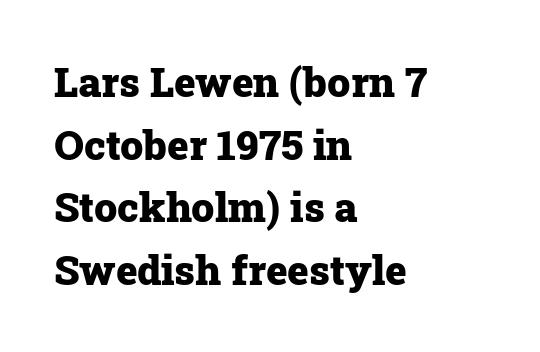
The image shows 41 px heavy serif type, upright; set left-aligned, normal line spacing (1.53x), normal letter spacing, not underlined; low stroke contrast and a medium x-height.
